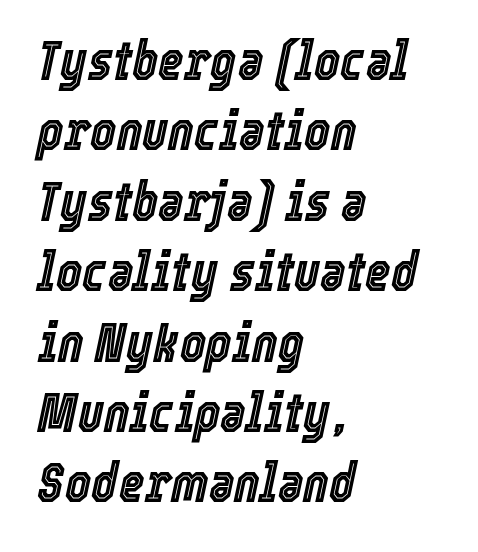
{"italic": "yes", "lean": "right", "slant_degrees": 12, "width": "condensed", "x_height": "medium", "monospaced": "no", "underline": "no", "align": "left", "line_spacing": "normal", "line_spacing_ratio": 1.28, "letter_spacing": "normal", "letter_spacing_em": 0.0, "glyph_px": 55}
